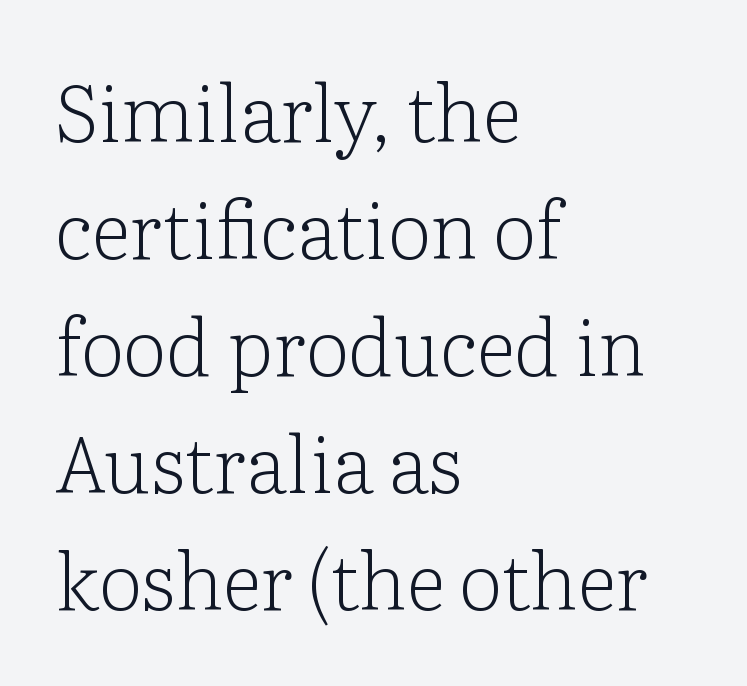
{"serif": "yes", "italic": "no", "bold": "no", "weight": "light", "width": "normal", "stroke_contrast": "low", "x_height": "medium", "monospaced": "no", "underline": "no", "align": "left", "line_spacing": "normal", "line_spacing_ratio": 1.5, "letter_spacing": "normal", "letter_spacing_em": 0.0, "glyph_px": 78}
